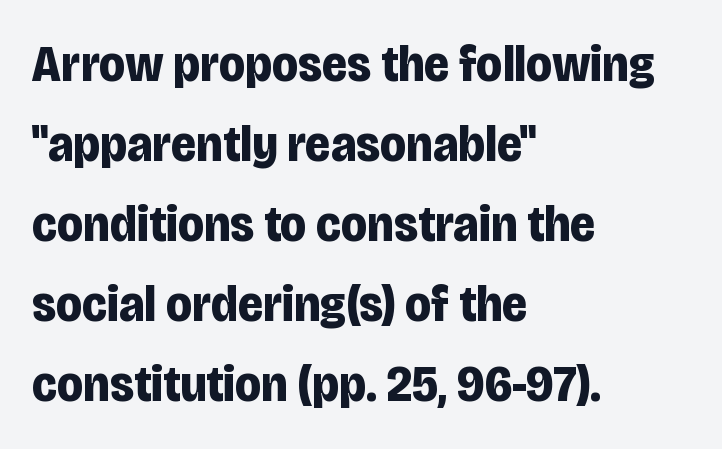
Q: Is the text bold? A: Yes.
Q: Is the text italic (slanted)? A: No, it is upright.
Q: Is the typeface a serif or a sans-serif typeface? A: Sans-serif.
Q: Is the text underlined? A: No.
Q: How is the paragraph aligned? A: Left-aligned.
Q: Is the spacing between letters normal or unusually wide? A: Normal.
Q: Is the spacing between lines tight, normal or loose? A: Normal.
Q: Width (condensed, normal, or wide)? A: Condensed.
Q: Stroke contrast? A: Low.
Q: x-height? A: Large.
Q: Monospaced? A: No.
